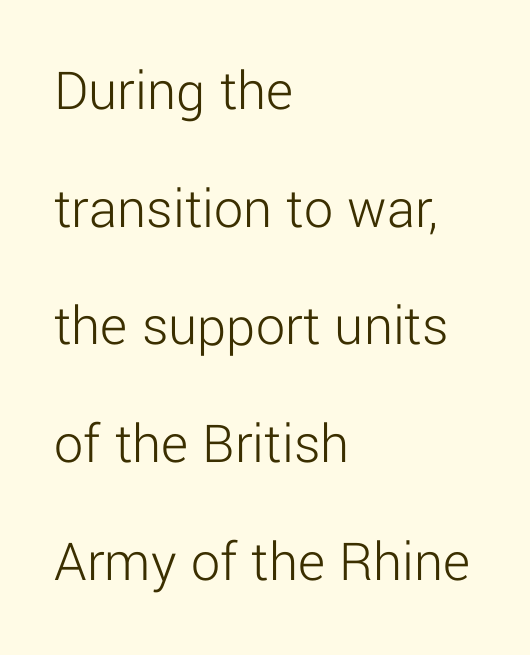
{"serif": "no", "italic": "no", "bold": "no", "weight": "light", "width": "normal", "stroke_contrast": "low", "x_height": "medium", "monospaced": "no", "underline": "no", "align": "left", "line_spacing": "loose", "line_spacing_ratio": 2.03, "letter_spacing": "normal", "letter_spacing_em": 0.0, "glyph_px": 58}
